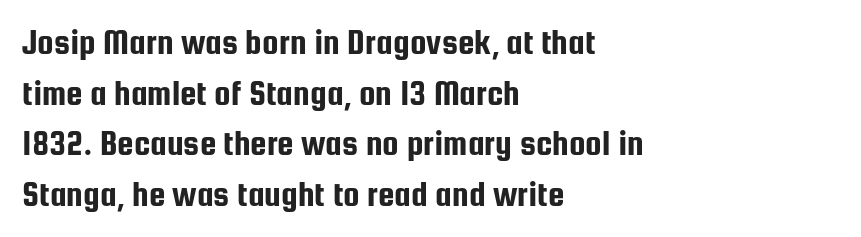
Nope, not italic — everything's standing straight. Anything drawn beneath the words? Only blank space. If you drew a ruler down the left edge, every line would touch it. Words appear dense and cohesive because spacing is normal. Is this a fixed-width face? No — the glyphs have proportional, varying widths.
